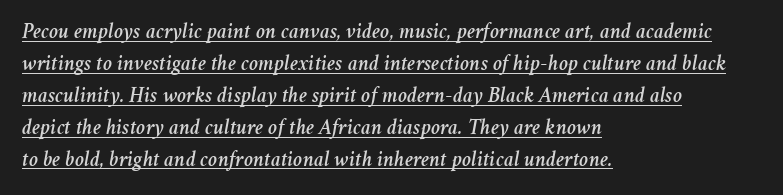
{"italic": "yes", "lean": "right", "slant_degrees": 11, "underline": "yes", "align": "left", "line_spacing": "normal", "line_spacing_ratio": 1.45, "letter_spacing": "normal", "letter_spacing_em": 0.0, "glyph_px": 22}
